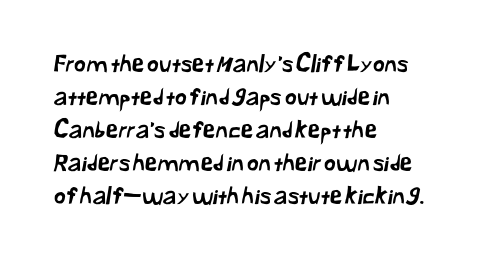
The area under the type is left untouched. Short note: letters normally spaced. The paragraph has a hard left edge and a soft right edge. Whoever set this chose a conventional vertical rhythm.
